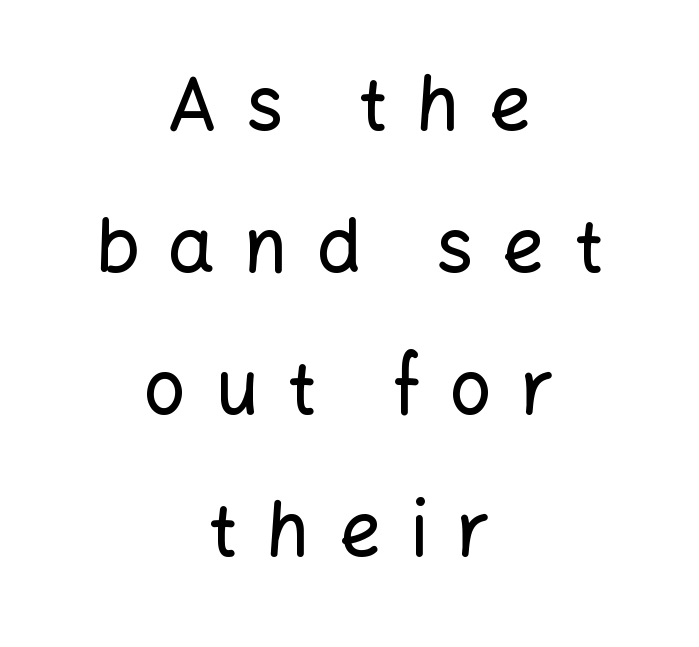
The image shows 74 px sans-serif type, upright; set centered, loose line spacing (1.92x), unusually wide letter spacing (+0.39 em), not underlined; low stroke contrast and a medium x-height.
